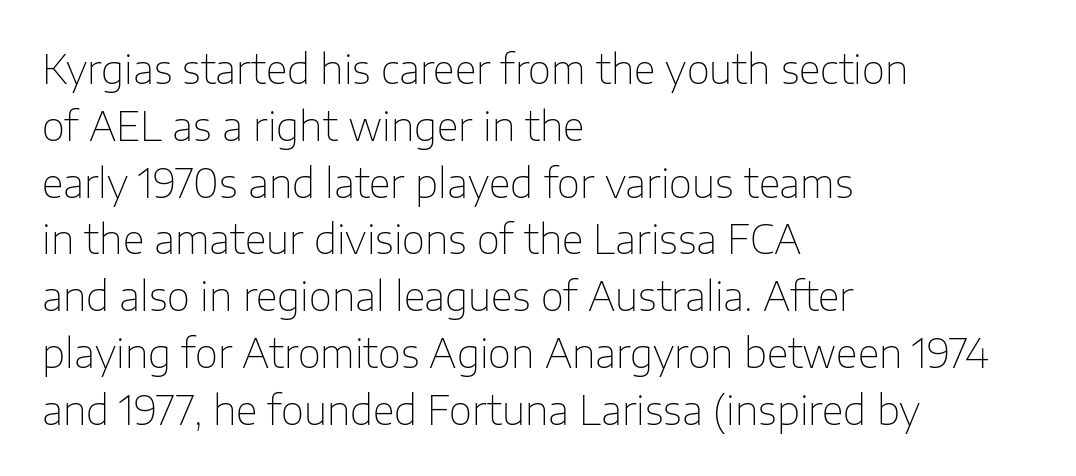
Q: Is the text bold? A: No.
Q: Is the text italic (slanted)? A: No, it is upright.
Q: Is the typeface a serif or a sans-serif typeface? A: Sans-serif.
Q: Is the text underlined? A: No.
Q: How is the paragraph aligned? A: Left-aligned.
Q: Is the spacing between letters normal or unusually wide? A: Normal.
Q: Is the spacing between lines tight, normal or loose? A: Normal.
Q: Width (condensed, normal, or wide)? A: Normal.
Q: Stroke contrast? A: Low.
Q: x-height? A: Medium.
Q: Monospaced? A: No.
